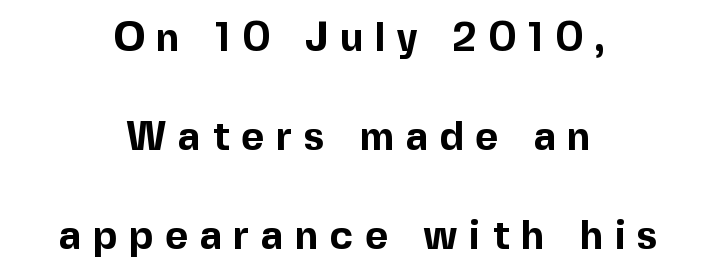
Q: Is the text bold? A: Yes.
Q: Is the text italic (slanted)? A: No, it is upright.
Q: Is the typeface a serif or a sans-serif typeface? A: Sans-serif.
Q: Is the text underlined? A: No.
Q: How is the paragraph aligned? A: Centered.
Q: Is the spacing between letters normal or unusually wide? A: Unusually wide.
Q: Is the spacing between lines tight, normal or loose? A: Loose.
Q: Width (condensed, normal, or wide)? A: Normal.
Q: x-height? A: Medium.
Q: Monospaced? A: No.
